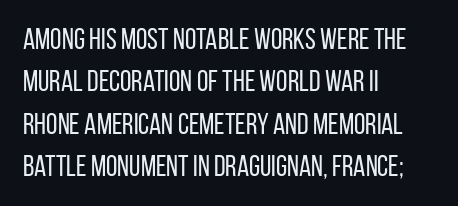
{"serif": "no", "italic": "no", "bold": "no", "weight": "regular", "width": "condensed", "stroke_contrast": "low", "x_height": "large", "monospaced": "no", "underline": "no", "align": "left", "line_spacing": "normal", "line_spacing_ratio": 1.46, "letter_spacing": "normal", "letter_spacing_em": 0.0, "glyph_px": 29}
